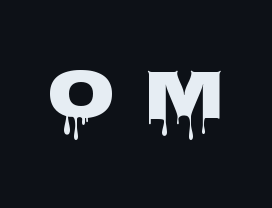
Q: Is the text bold? A: Yes.
Q: Is the text italic (slanted)? A: No, it is upright.
Q: Is the typeface a serif or a sans-serif typeface? A: Sans-serif.
Q: Is the text underlined? A: No.
Q: Is the spacing between letters normal or unusually wide? A: Unusually wide.
Q: Width (condensed, normal, or wide)? A: Wide.
Q: Stroke contrast? A: Low.
Q: x-height? A: Large.
Q: Monospaced? A: No.
